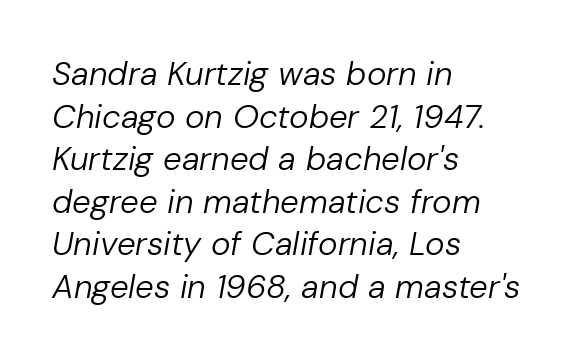
Line beginnings align vertically; line endings do not. Words float on clear page, feet unadorned. Caption: standard tracking, unaltered. Is this a heavy cut? Hardly; it is regular or lighter. A typesetter would mark this as italic. These lines are rendered in a variable-pitch font.
